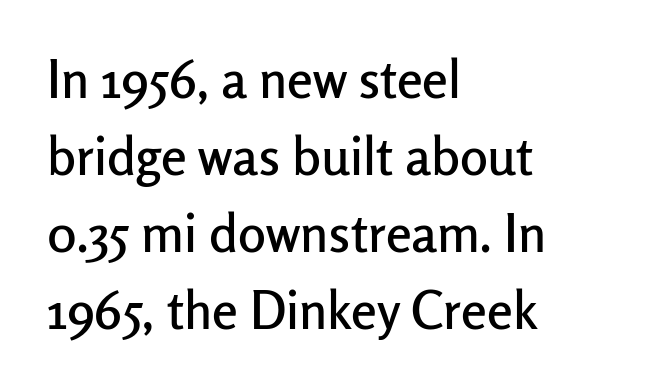
Q: Is the text italic (slanted)? A: No, it is upright.
Q: Is the typeface a serif or a sans-serif typeface? A: Sans-serif.
Q: Is the text underlined? A: No.
Q: How is the paragraph aligned? A: Left-aligned.
Q: Is the spacing between letters normal or unusually wide? A: Normal.
Q: Is the spacing between lines tight, normal or loose? A: Normal.
Q: Width (condensed, normal, or wide)? A: Normal.
Q: Stroke contrast? A: Low.
Q: x-height? A: Medium.
Q: Monospaced? A: No.
